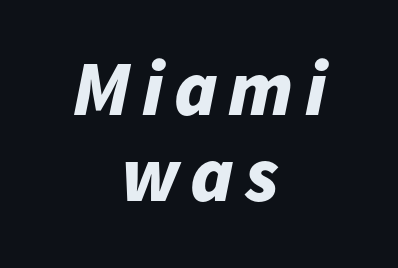
Q: Is the text bold? A: Yes.
Q: Is the text italic (slanted)? A: Yes, it leans right by about 11 degrees.
Q: Is the text underlined? A: No.
Q: How is the paragraph aligned? A: Centered.
Q: Is the spacing between lines tight, normal or loose? A: Tight.
Q: Width (condensed, normal, or wide)? A: Normal.
Q: Stroke contrast? A: Low.
Q: x-height? A: Medium.
Q: Monospaced? A: No.
